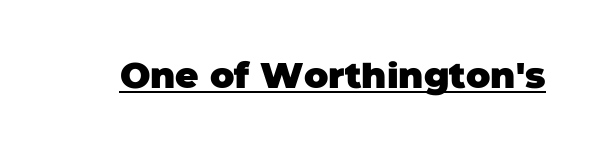
Q: Is the text bold? A: Yes.
Q: Is the typeface a serif or a sans-serif typeface? A: Sans-serif.
Q: Is the text underlined? A: Yes.
Q: Is the spacing between letters normal or unusually wide? A: Normal.
Q: Width (condensed, normal, or wide)? A: Normal.
Q: Stroke contrast? A: Low.
Q: x-height? A: Large.
Q: Monospaced? A: No.
